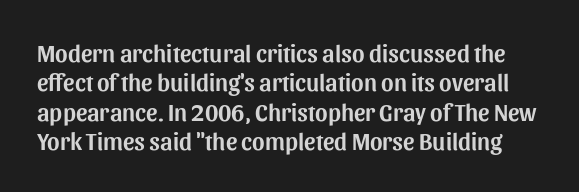
The image shows 24 px text type, upright; set line spacing 1.22x, normal letter spacing, not underlined.
